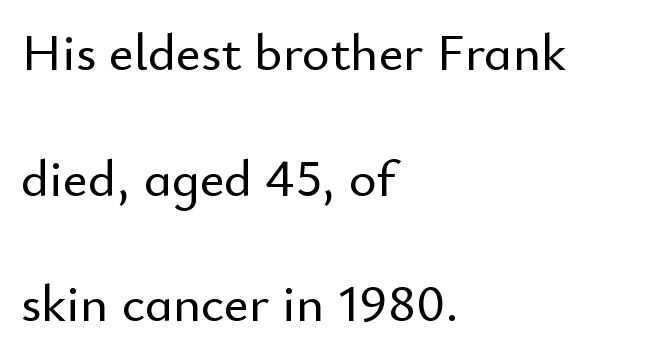
{"serif": "no", "italic": "no", "width": "normal", "stroke_contrast": "low", "x_height": "small", "monospaced": "no", "underline": "no", "align": "left", "line_spacing": "loose", "line_spacing_ratio": 2.37, "letter_spacing": "normal", "letter_spacing_em": 0.0, "glyph_px": 53}
